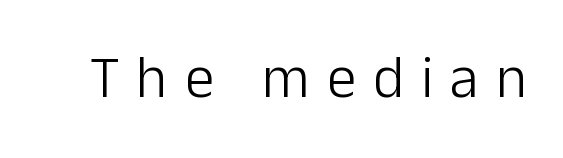
The image shows 59 px light sans-serif type, upright; set unusually wide letter spacing (+0.29 em), not underlined; low stroke contrast and a medium x-height.
